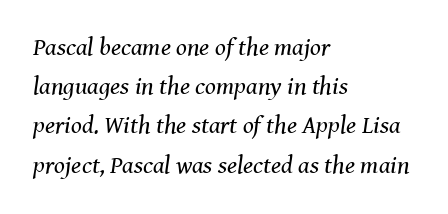
The image shows 25 px text type, italic (leaning right); set left-aligned, normal line spacing (1.57x), normal letter spacing, not underlined.
